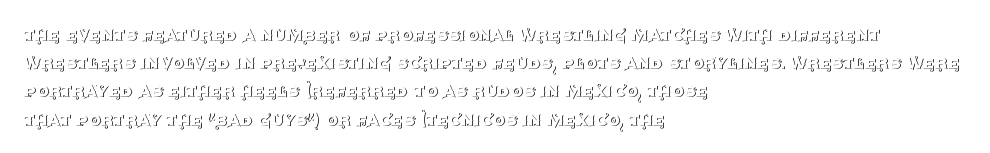
Nobody drew a line under any word here. When letters stand straight like this, we call the style roman or upright. The lines sit at an ordinary, default distance from one another. Summary of weight: not heavy and not bold.
